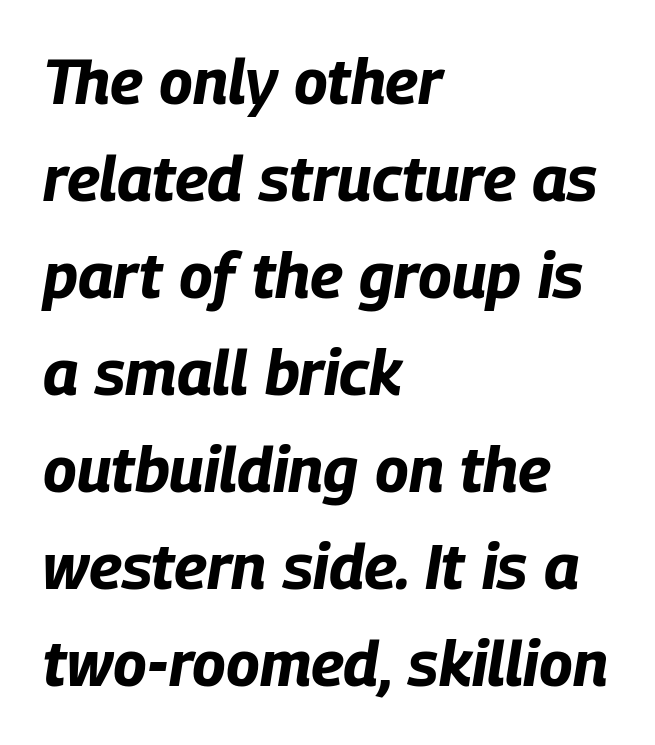
The lettering tilts uniformly, giving the passage an italic look. The designer left line spacing at the default. A classic flush-left, rag-right setting is used for this passage. The rendering uses a bold face; every stroke is thick and dark.
